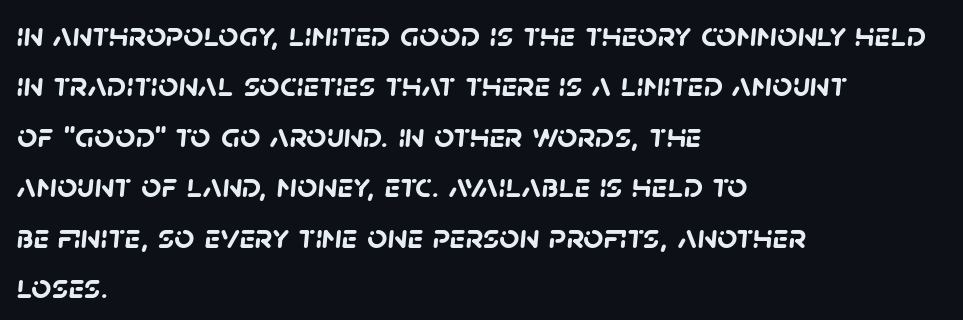
The image shows 35 px semibold sans-serif type; set left-aligned, normal line spacing (1.44x), normal letter spacing, not underlined; low stroke contrast and a large x-height.
